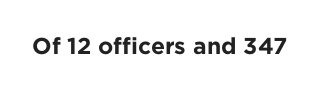
{"italic": "no", "bold": "yes", "underline": "no", "letter_spacing": "normal", "letter_spacing_em": 0.0, "glyph_px": 23}
